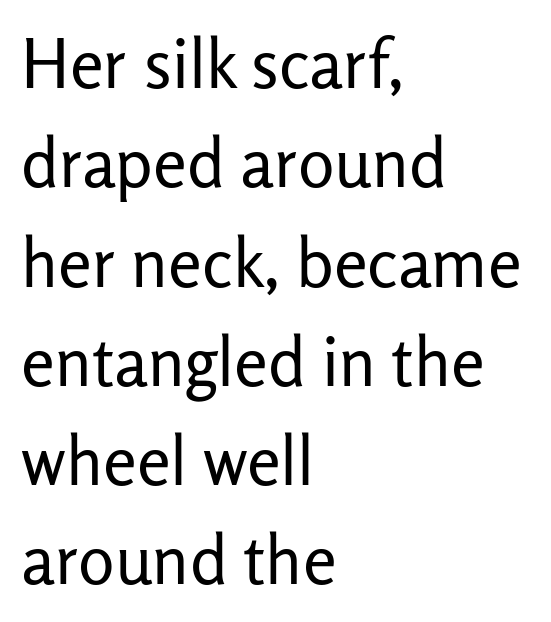
Is the block centered? No — it sits flush against the left margin. A typesetter would call this proportional, since set widths differ per character. Horizontal bands of white between lines are of average thickness. Stem width sits at or under what a default text font uses.
